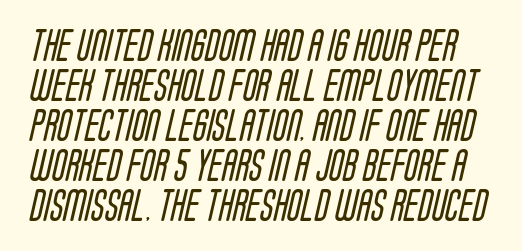
Q: Is the text bold? A: No.
Q: Is the typeface a serif or a sans-serif typeface? A: Sans-serif.
Q: Is the text underlined? A: No.
Q: Is the spacing between letters normal or unusually wide? A: Normal.
Q: Is the spacing between lines tight, normal or loose? A: Normal.
Q: Width (condensed, normal, or wide)? A: Condensed.
Q: Stroke contrast? A: Low.
Q: x-height? A: Large.
Q: Monospaced? A: No.
